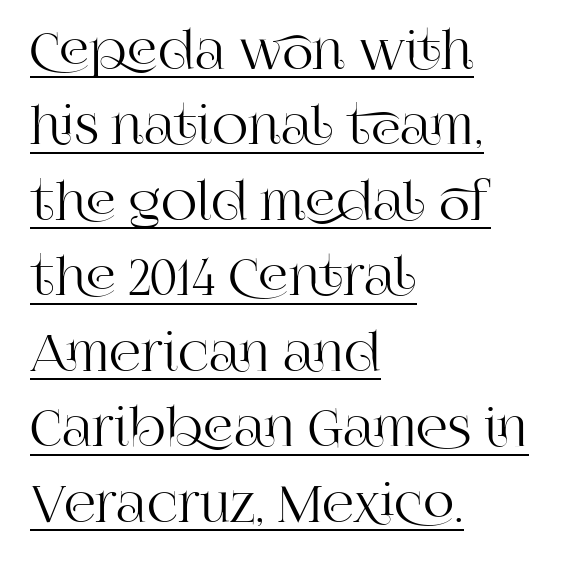
{"serif": "yes", "italic": "no", "width": "normal", "stroke_contrast": "high", "x_height": "large", "monospaced": "no", "underline": "yes", "align": "left", "line_spacing": "normal", "line_spacing_ratio": 1.51, "letter_spacing": "normal", "letter_spacing_em": 0.0, "glyph_px": 50}
